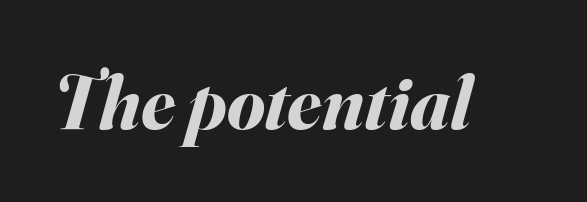
Q: Is the text bold? A: Yes.
Q: Is the text italic (slanted)? A: Yes, it leans right by about 16 degrees.
Q: Is the text underlined? A: No.
Q: Is the spacing between letters normal or unusually wide? A: Normal.
Q: Width (condensed, normal, or wide)? A: Normal.
Q: Stroke contrast? A: Medium.
Q: x-height? A: Small.
Q: Monospaced? A: No.
